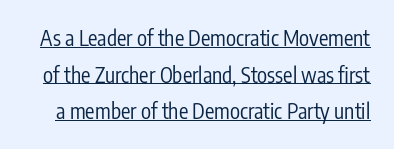
The image shows 21 px text type, upright; set line spacing 1.74x, normal letter spacing, underlined.
